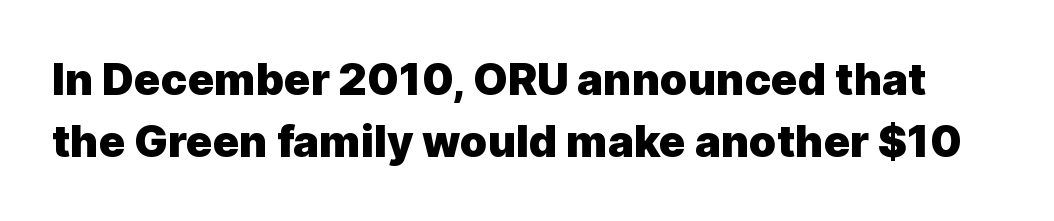
Do the characters align in a grid? No, the font is proportional. Summary of vertical rhythm: regular, with standard interline spacing. A typesetter would label this face a sans. Tracking here is standard; glyphs follow each other at the usual distance.
